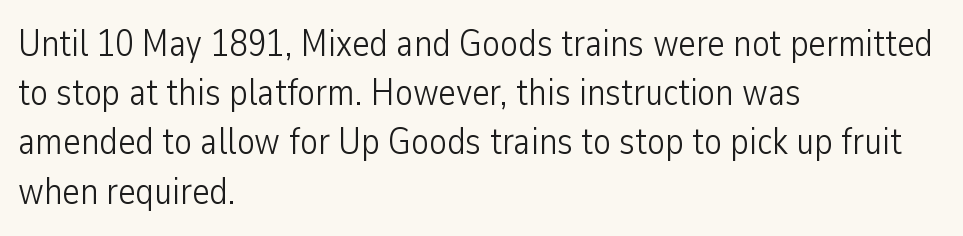
Q: Is the text bold? A: No.
Q: Is the text italic (slanted)? A: No, it is upright.
Q: Is the typeface a serif or a sans-serif typeface? A: Sans-serif.
Q: Is the text underlined? A: No.
Q: How is the paragraph aligned? A: Left-aligned.
Q: Is the spacing between letters normal or unusually wide? A: Normal.
Q: Is the spacing between lines tight, normal or loose? A: Normal.
Q: Width (condensed, normal, or wide)? A: Condensed.
Q: Stroke contrast? A: Low.
Q: x-height? A: Medium.
Q: Monospaced? A: No.
